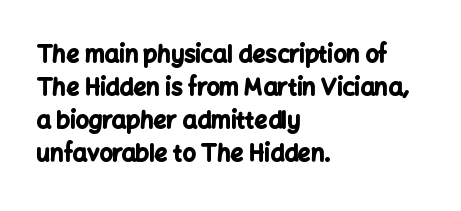
This sample keeps an unexceptional amount of space between lines. Strokes here are thick enough to call this a true bold. A student would call this left alignment; a typographer would say flush left, rag right. You can tell it's not italic because the verticals are truly vertical.
